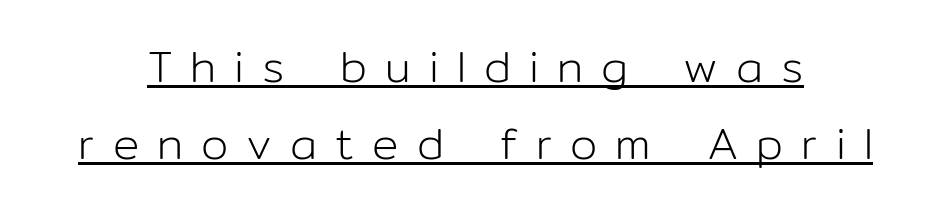
Q: Is the text bold? A: No.
Q: Is the text italic (slanted)? A: No, it is upright.
Q: Is the typeface a serif or a sans-serif typeface? A: Sans-serif.
Q: Is the text underlined? A: Yes.
Q: Is the spacing between letters normal or unusually wide? A: Unusually wide.
Q: Width (condensed, normal, or wide)? A: Normal.
Q: Stroke contrast? A: Low.
Q: x-height? A: Medium.
Q: Monospaced? A: No.
